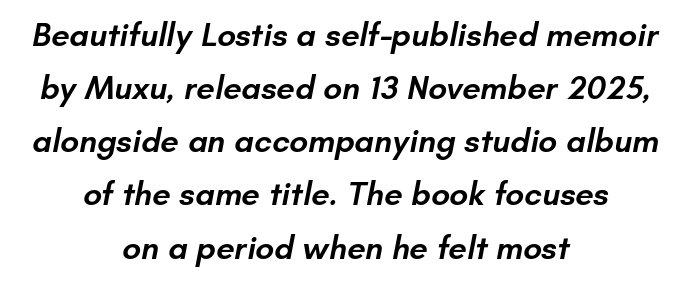
Q: Is the text bold? A: Semi-bold.
Q: Is the typeface a serif or a sans-serif typeface? A: Sans-serif.
Q: Is the text underlined? A: No.
Q: How is the paragraph aligned? A: Centered.
Q: Is the spacing between letters normal or unusually wide? A: Normal.
Q: Is the spacing between lines tight, normal or loose? A: Normal.
Q: Width (condensed, normal, or wide)? A: Normal.
Q: Stroke contrast? A: Low.
Q: x-height? A: Small.
Q: Monospaced? A: No.
